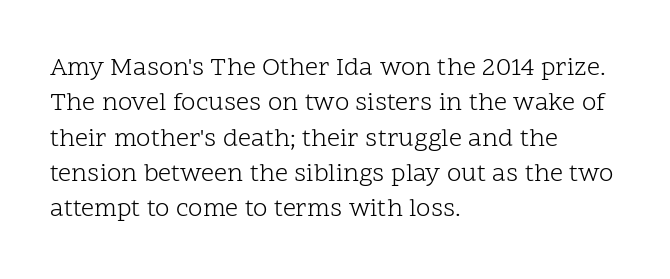
The image shows 26 px text type, upright; set left-aligned, normal line spacing (1.36x), normal letter spacing, not underlined.
